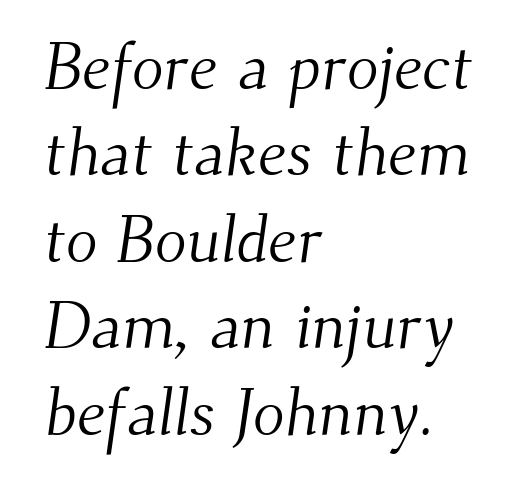
Compared with a typical body face, this is equally light or lighter still. Is the block centered? No — it sits flush against the left margin. Summary of vertical rhythm: regular, with standard interline spacing. The letters carry serifs — small finishing strokes at the ends of their stems. The space directly below the letters is spotless.
